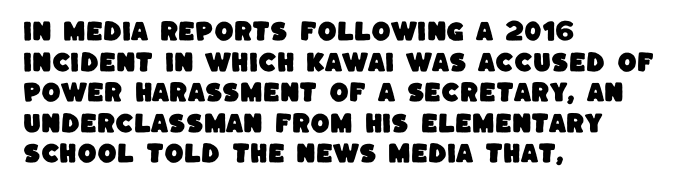
{"underline": "no", "align": "left", "line_spacing": "normal", "line_spacing_ratio": 1.39, "letter_spacing": "normal", "letter_spacing_em": 0.0, "glyph_px": 22}
